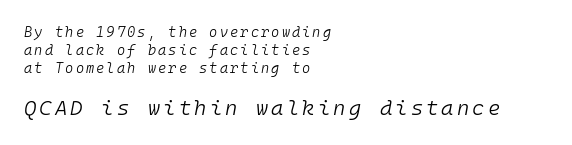
The image shows 21 px text type, italic (leaning right); set left-aligned, normal line spacing (1.3x), not underlined; the second (bottom) block is 1.5x larger.
